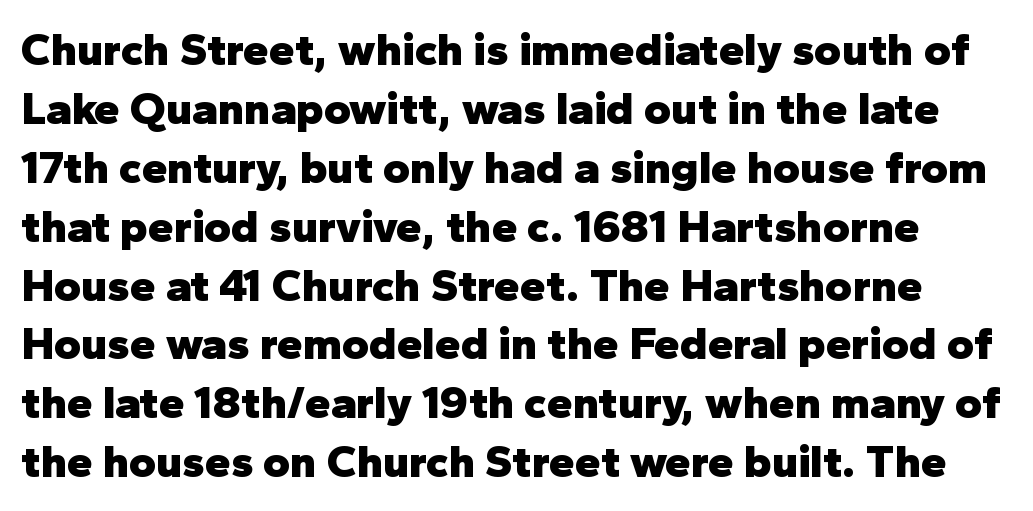
{"serif": "no", "italic": "no", "bold": "yes", "weight": "heavy", "width": "normal", "stroke_contrast": "low", "x_height": "medium", "monospaced": "no", "underline": "no", "line_spacing": "normal", "line_spacing_ratio": 1.28, "letter_spacing": "normal", "letter_spacing_em": 0.0, "glyph_px": 46}
